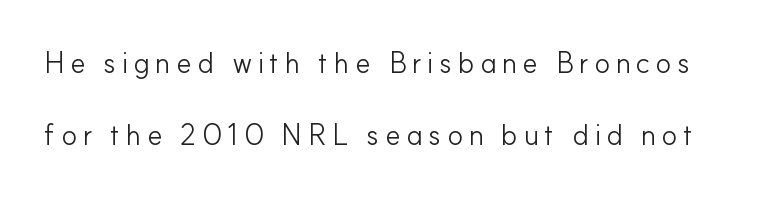
Q: Is the text bold? A: No.
Q: Is the text italic (slanted)? A: No, it is upright.
Q: Is the typeface a serif or a sans-serif typeface? A: Sans-serif.
Q: Is the text underlined? A: No.
Q: Is the spacing between lines tight, normal or loose? A: Loose.
Q: Width (condensed, normal, or wide)? A: Normal.
Q: Stroke contrast? A: Low.
Q: x-height? A: Small.
Q: Monospaced? A: No.
